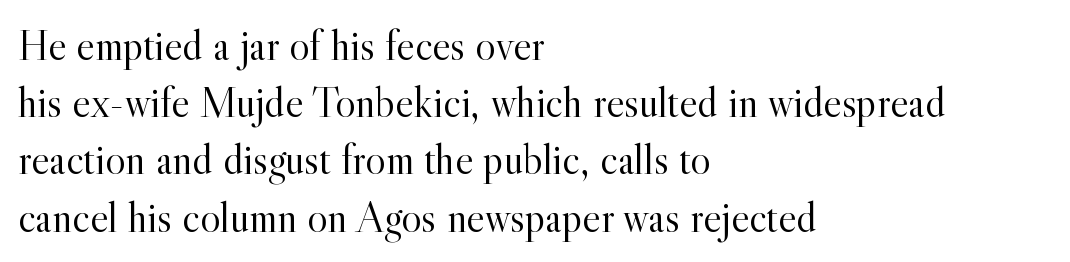
{"serif": "yes", "italic": "no", "bold": "no", "weight": "light", "width": "normal", "x_height": "small", "monospaced": "no", "underline": "no", "align": "left", "line_spacing": "normal", "line_spacing_ratio": 1.33, "letter_spacing": "normal", "letter_spacing_em": 0.0, "glyph_px": 43}
